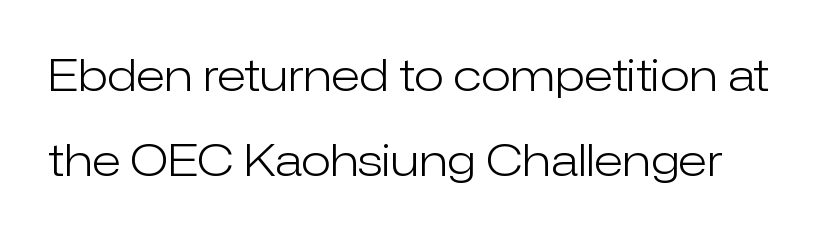
{"serif": "no", "italic": "no", "bold": "no", "weight": "light", "width": "normal", "stroke_contrast": "low", "x_height": "medium", "monospaced": "no", "underline": "no", "line_spacing": "loose", "line_spacing_ratio": 1.93, "letter_spacing": "normal", "letter_spacing_em": 0.0, "glyph_px": 44}
